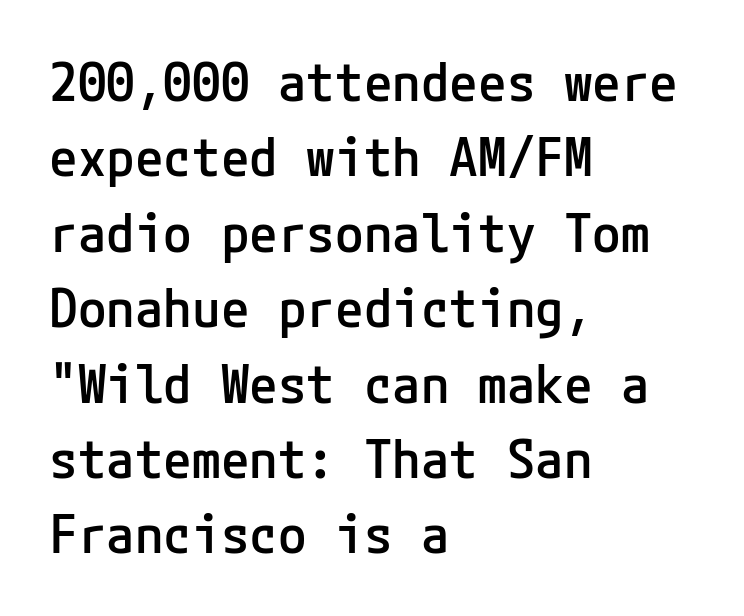
The image shows 52 px semibold sans-serif type, upright; set left-aligned, normal line spacing (1.45x), normal letter spacing, not underlined; low stroke contrast and a medium x-height.
